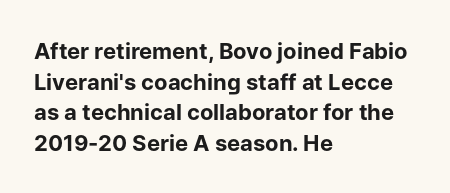
The image shows 22 px bold type, upright; set left-aligned, normal line spacing (1.39x), normal letter spacing, not underlined.
